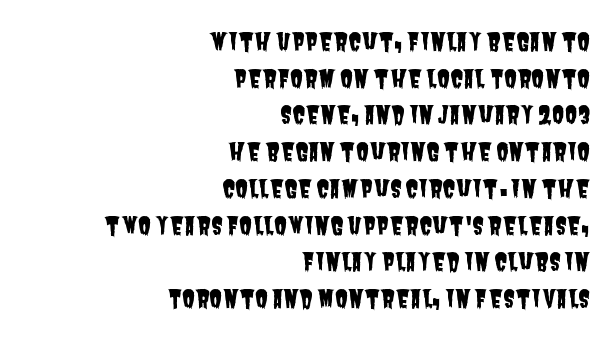
{"underline": "no", "align": "right", "line_spacing": "normal", "line_spacing_ratio": 1.53, "letter_spacing": "normal", "letter_spacing_em": 0.0, "glyph_px": 24}
